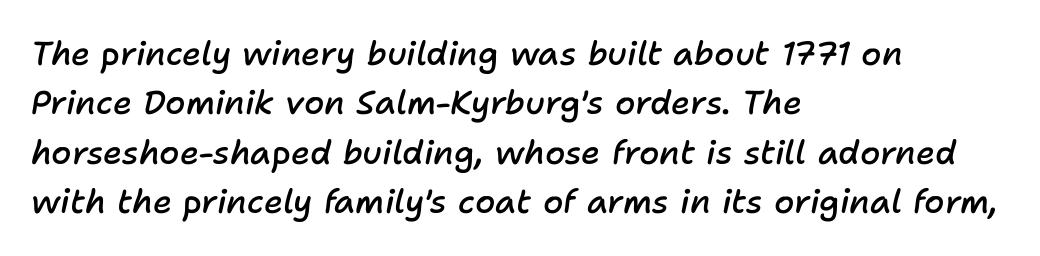
The image shows 33 px semibold type, italic (leaning right); set left-aligned, normal line spacing (1.5x), normal letter spacing, not underlined; low stroke contrast and a medium x-height.
